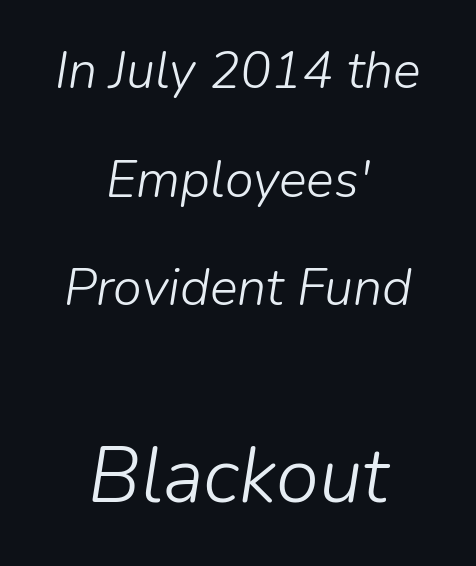
The image shows 78 px light type, italic (leaning right); set centered, loose line spacing (2.09x), normal letter spacing, not underlined; the second (bottom) block is 1.5x larger; low stroke contrast and a medium x-height.
